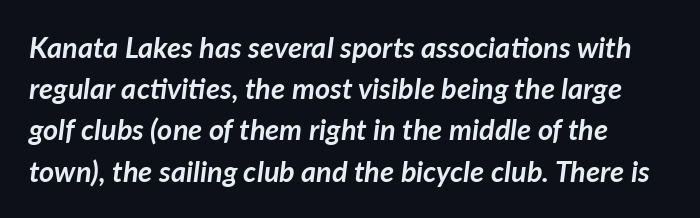
{"italic": "yes", "lean": "right", "slant_degrees": 7, "bold": "yes", "weight": "semibold", "width": "normal", "stroke_contrast": "low", "x_height": "medium", "monospaced": "no", "underline": "no", "line_spacing": "normal", "line_spacing_ratio": 1.42, "letter_spacing": "normal", "letter_spacing_em": 0.0, "glyph_px": 29}
